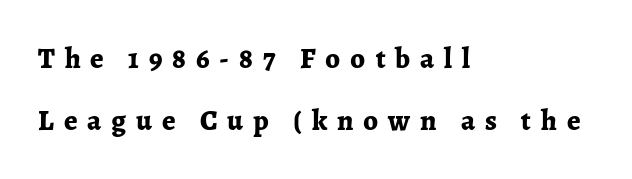
{"serif": "yes", "italic": "no", "bold": "yes", "weight": "bold", "width": "normal", "stroke_contrast": "low", "x_height": "medium", "monospaced": "no", "underline": "no", "align": "left", "line_spacing": "loose", "line_spacing_ratio": 2.15, "letter_spacing": "wide", "letter_spacing_em": 0.34, "glyph_px": 29}
